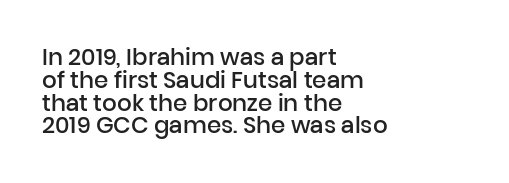
The image shows 23 px text type, upright; set left-aligned, tight line spacing (0.99x), normal letter spacing, not underlined.
